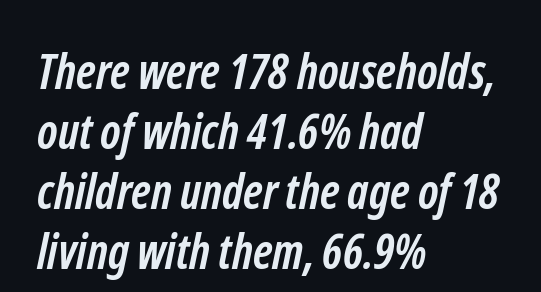
The letters advance in unequal steps, a hallmark of proportional type. A student would call this left alignment; a typographer would say flush left, rag right. The passage shown is typeset with a sans-serif family. These lines carry a lot of weight — the face is fully bold. Any mark beneath the type? The region is blank. Students, observe: this is what conventionally led text looks like.
